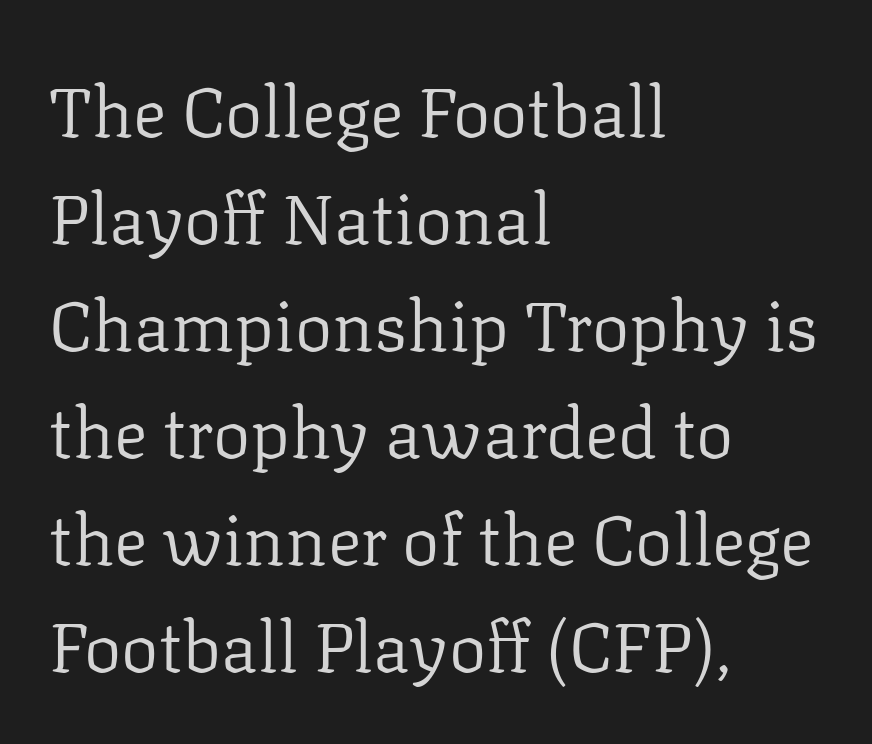
Unlike italic type, these characters show no tilt at all. Casual observation: everything's shoved over to the left. Each letter keeps its own natural width here, so spacing adapts to shape. This block has exactly the height ordinary leading produces. This rendering leaves character spacing at its baseline value.
